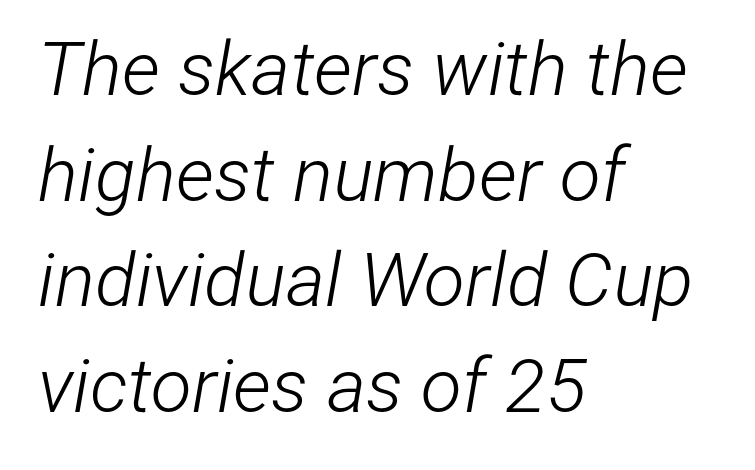
{"italic": "yes", "lean": "right", "slant_degrees": 12, "bold": "no", "weight": "light", "width": "condensed", "stroke_contrast": "low", "x_height": "medium", "monospaced": "no", "underline": "no", "align": "left", "line_spacing": "normal", "line_spacing_ratio": 1.41, "letter_spacing": "normal", "letter_spacing_em": 0.0, "glyph_px": 75}
